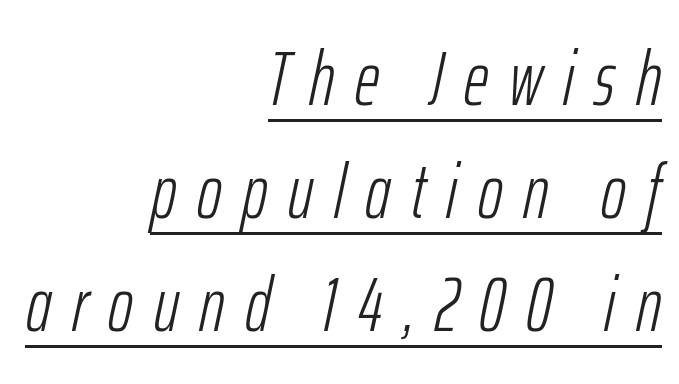
Q: Is the text bold? A: No.
Q: Is the text italic (slanted)? A: Yes, it leans right by about 12 degrees.
Q: Is the text underlined? A: Yes.
Q: How is the paragraph aligned? A: Right-aligned.
Q: Is the spacing between letters normal or unusually wide? A: Unusually wide.
Q: Is the spacing between lines tight, normal or loose? A: Normal.
Q: Width (condensed, normal, or wide)? A: Condensed.
Q: Stroke contrast? A: Low.
Q: x-height? A: Medium.
Q: Monospaced? A: No.
